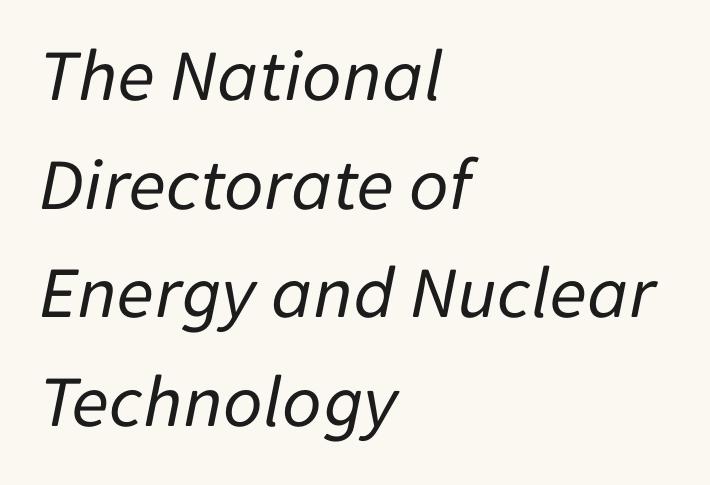
The image shows 76 px regular-weight type, italic (leaning right); set left-aligned, normal line spacing (1.43x), normal letter spacing, not underlined; low stroke contrast and a medium x-height.
